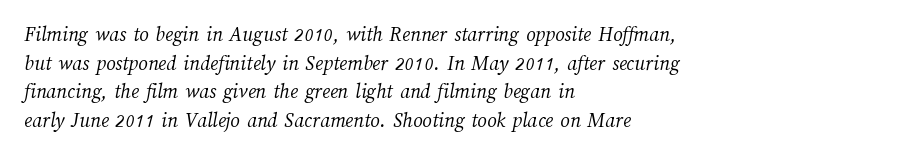
The designer left line spacing at the default. A typesetter would call this zero additional tracking. Nothing heavy about these letters — not bold at all. The passage is arranged the way most books set body copy — flush left.
